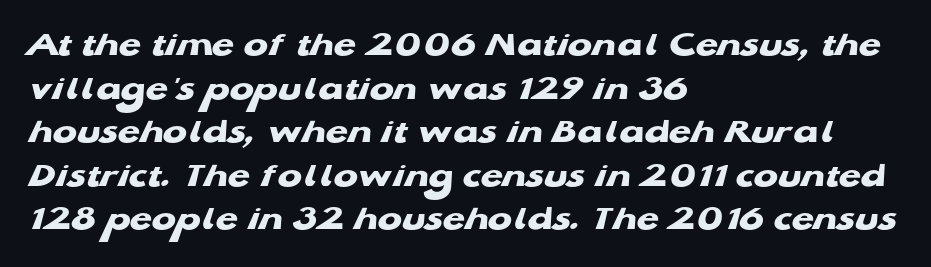
The image shows 36 px heavy, wide sans-serif type; set left-aligned, line spacing 1.21x, normal letter spacing, not underlined; low stroke contrast and a medium x-height.
